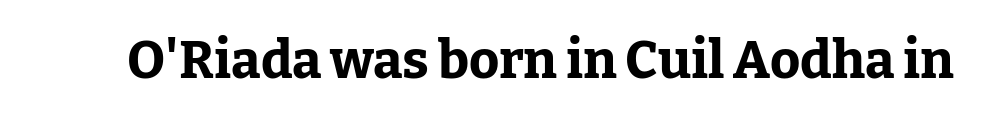
The strip under each line holds only bare page. How are the letters spaced? Ordinarily, with no added tracking. Ordinary non-slanted type is in use. The letters advance in unequal steps, a hallmark of proportional type. Emphasis by weight is at full strength: bold.
